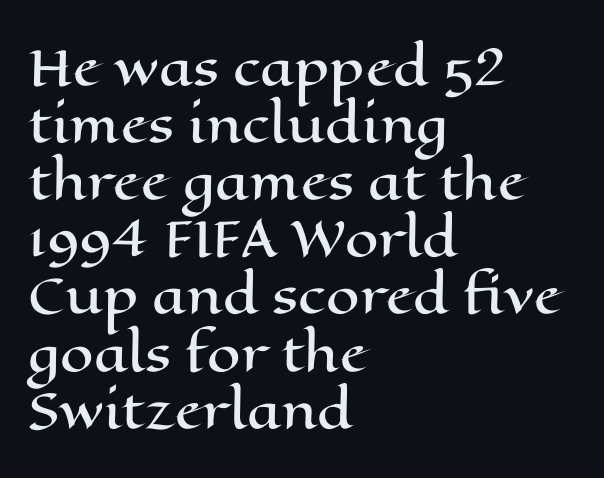
Q: Is the text italic (slanted)? A: No, it is upright.
Q: Is the text underlined? A: No.
Q: How is the paragraph aligned? A: Left-aligned.
Q: Is the spacing between letters normal or unusually wide? A: Normal.
Q: Width (condensed, normal, or wide)? A: Wide.
Q: Stroke contrast? A: High.
Q: x-height? A: Medium.
Q: Monospaced? A: No.
